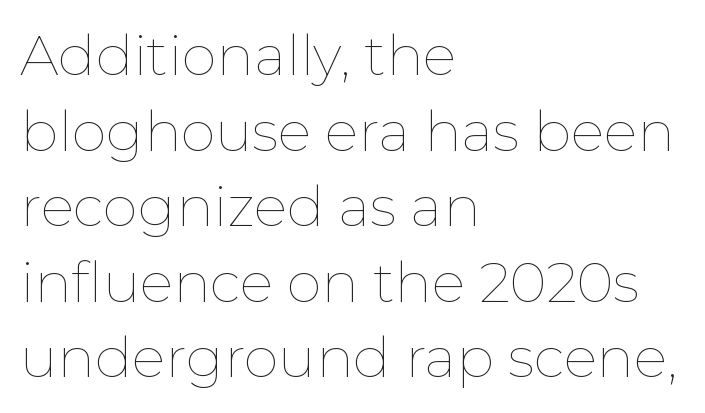
Q: Is the text bold? A: No.
Q: Is the text italic (slanted)? A: No, it is upright.
Q: Is the text underlined? A: No.
Q: How is the paragraph aligned? A: Left-aligned.
Q: Is the spacing between letters normal or unusually wide? A: Normal.
Q: Is the spacing between lines tight, normal or loose? A: Normal.
Q: Width (condensed, normal, or wide)? A: Normal.
Q: Stroke contrast? A: Low.
Q: x-height? A: Medium.
Q: Monospaced? A: No.
